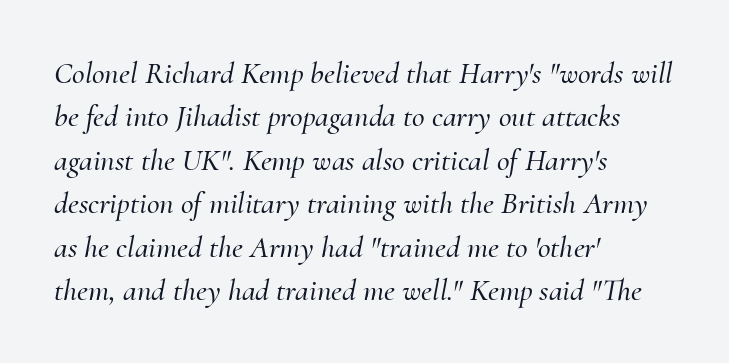
Teacher's note: observe the even left margin — that is flush-left alignment. Spacing verdict: proportional, widths tailored to each character. The rendering uses a moderate line-height, typical for paragraphs. Type without underlining.
